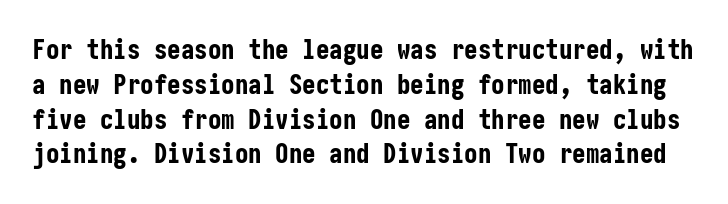
Style check: upright. Glance below the letters and you will spot only blank space. The characters look thick and weighty, a clear bold. How would I describe the line gaps? Plain and ordinary.
